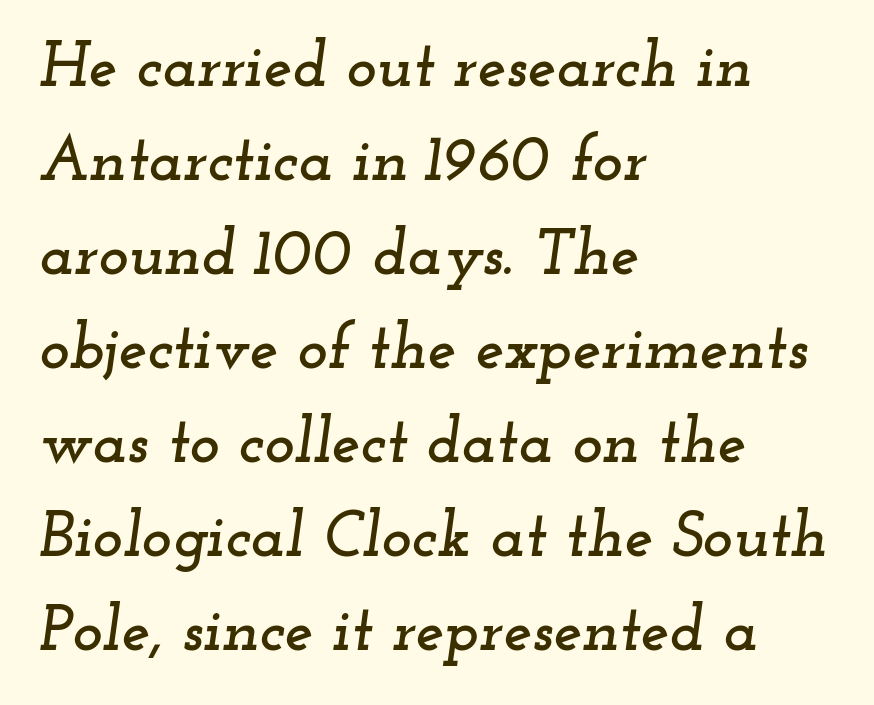
{"serif": "yes", "italic": "yes", "lean": "right", "slant_degrees": 12, "width": "wide", "stroke_contrast": "low", "x_height": "small", "monospaced": "no", "underline": "no", "align": "left", "line_spacing": "normal", "line_spacing_ratio": 1.47, "letter_spacing": "normal", "letter_spacing_em": 0.0, "glyph_px": 64}
